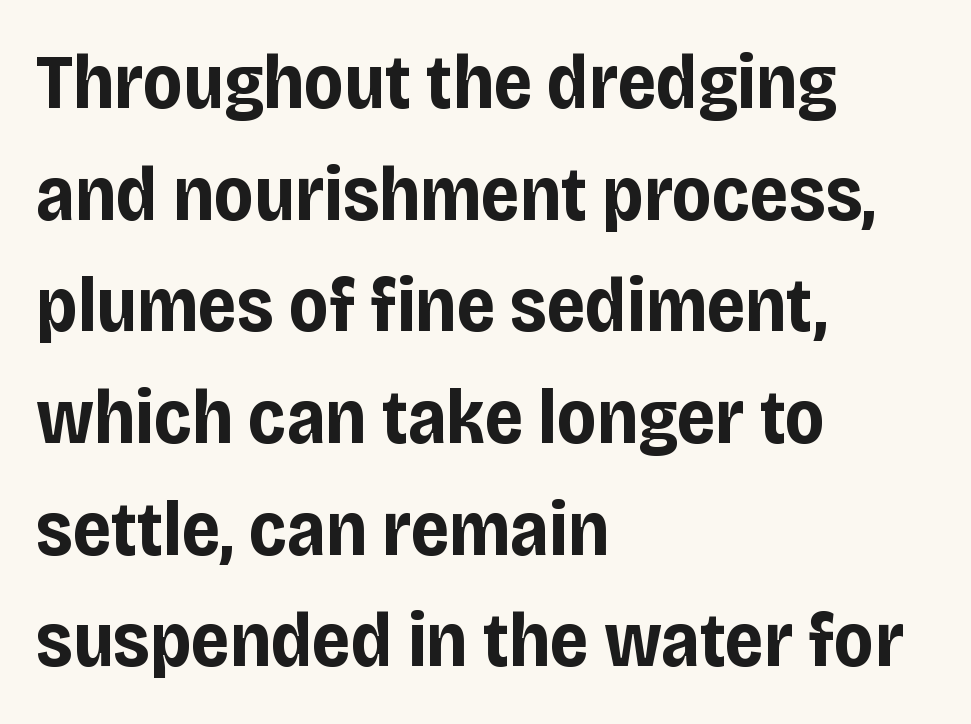
One glance says typical: line gaps are just what's usual. The rendering uses a bold face; every stroke is thick and dark. Letters rest on an invisible, unmarked baseline. Is there any slant? The stems are plumb. Do the characters align in a grid? No, the font is proportional. Letter spacing: default.
